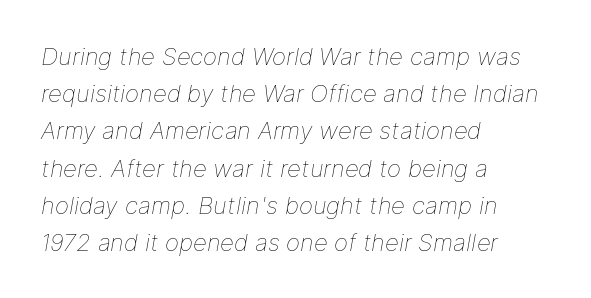
Q: Is the text bold? A: No.
Q: Is the text italic (slanted)? A: Yes, it leans right by about 9 degrees.
Q: Is the text underlined? A: No.
Q: How is the paragraph aligned? A: Left-aligned.
Q: Is the spacing between letters normal or unusually wide? A: Normal.
Q: Is the spacing between lines tight, normal or loose? A: Normal.
